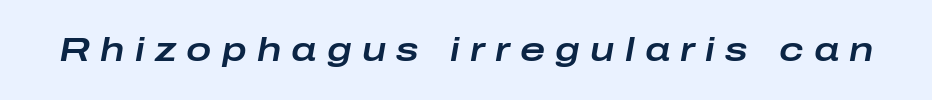
Q: Is the text italic (slanted)? A: Yes, it leans right by about 10 degrees.
Q: Is the text underlined? A: No.
Q: Is the spacing between letters normal or unusually wide? A: Unusually wide.
Q: Width (condensed, normal, or wide)? A: Wide.
Q: Stroke contrast? A: Low.
Q: x-height? A: Medium.
Q: Monospaced? A: No.
